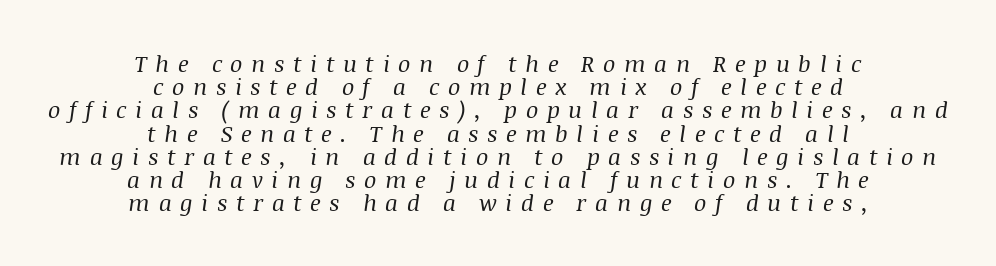
{"italic": "yes", "lean": "right", "slant_degrees": 8, "bold": "no", "underline": "no", "align": "center", "line_spacing": "tight", "line_spacing_ratio": 1.01, "letter_spacing": "wide", "letter_spacing_em": 0.37, "glyph_px": 23}
